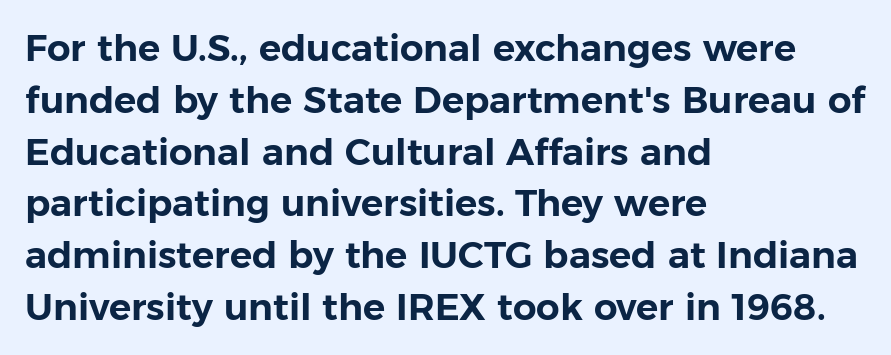
Q: Is the text italic (slanted)? A: No, it is upright.
Q: Is the typeface a serif or a sans-serif typeface? A: Sans-serif.
Q: Is the text underlined? A: No.
Q: How is the paragraph aligned? A: Left-aligned.
Q: Is the spacing between letters normal or unusually wide? A: Normal.
Q: Is the spacing between lines tight, normal or loose? A: Normal.
Q: Width (condensed, normal, or wide)? A: Normal.
Q: Stroke contrast? A: Low.
Q: x-height? A: Medium.
Q: Monospaced? A: No.
